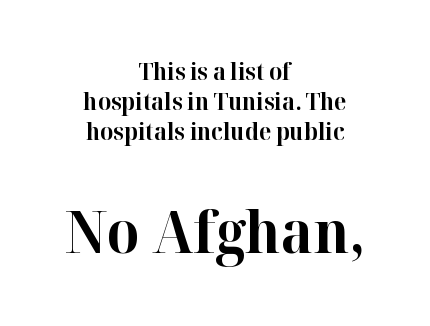
Q: Is the text bold? A: Yes.
Q: Is the text italic (slanted)? A: No, it is upright.
Q: Is the typeface a serif or a sans-serif typeface? A: Serif.
Q: Is the text underlined? A: No.
Q: How is the paragraph aligned? A: Centered.
Q: Is the spacing between letters normal or unusually wide? A: Normal.
Q: Is the spacing between lines tight, normal or loose? A: Normal.
Q: Which block of text is set in a larger size, the first (top) or the second (bottom)? A: The second (bottom) one.
Q: Width (condensed, normal, or wide)? A: Normal.
Q: Stroke contrast? A: High.
Q: x-height? A: Medium.
Q: Monospaced? A: No.
